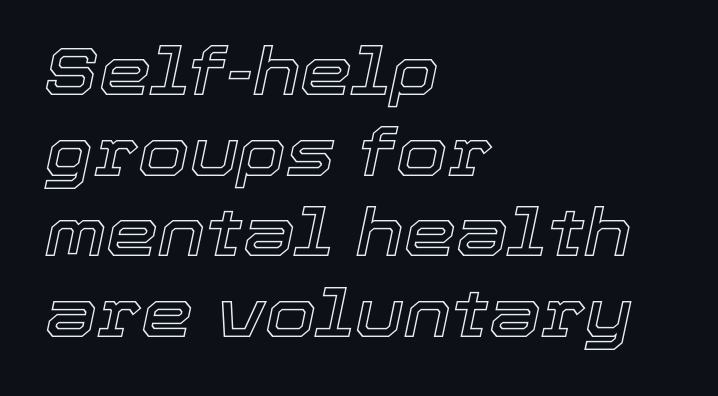
{"italic": "yes", "lean": "right", "slant_degrees": 12, "width": "normal", "x_height": "medium", "monospaced": "no", "underline": "no", "align": "left", "line_spacing_ratio": 1.22, "letter_spacing": "normal", "letter_spacing_em": 0.0, "glyph_px": 66}
